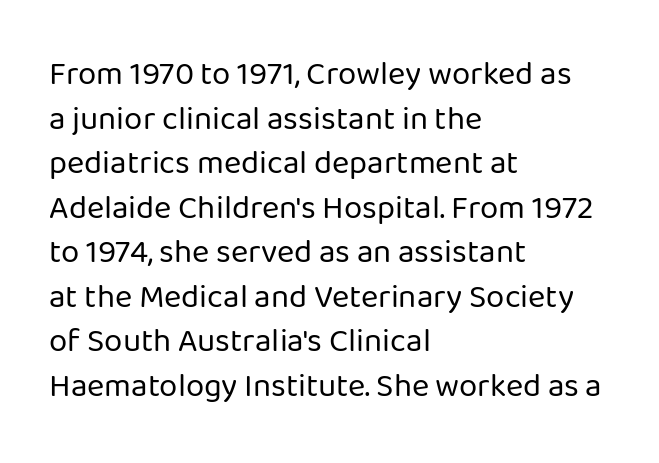
The image shows 33 px regular-weight sans-serif type, upright; set left-aligned, normal line spacing (1.35x), normal letter spacing, not underlined; low stroke contrast and a medium x-height.
